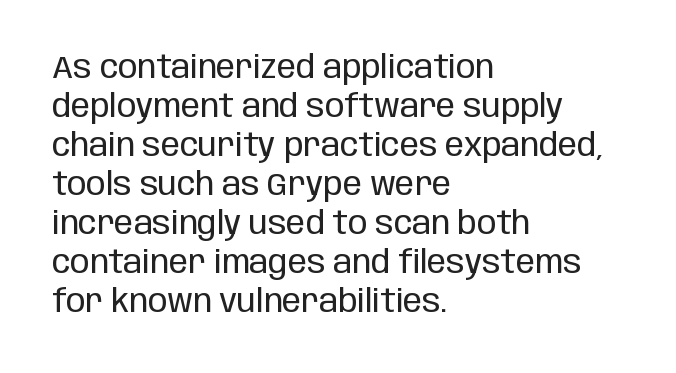
The image shows 32 px regular-weight, condensed sans-serif type, upright; set left-aligned, line spacing 1.22x, normal letter spacing, not underlined; low stroke contrast and a large x-height.
